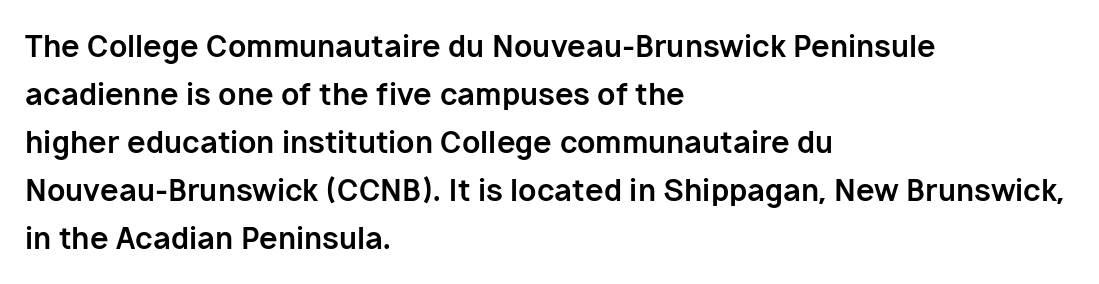
{"serif": "no", "italic": "no", "bold": "yes", "weight": "bold", "width": "normal", "stroke_contrast": "low", "x_height": "medium", "monospaced": "no", "underline": "no", "align": "left", "line_spacing": "normal", "line_spacing_ratio": 1.6, "letter_spacing": "normal", "letter_spacing_em": 0.0, "glyph_px": 30}
